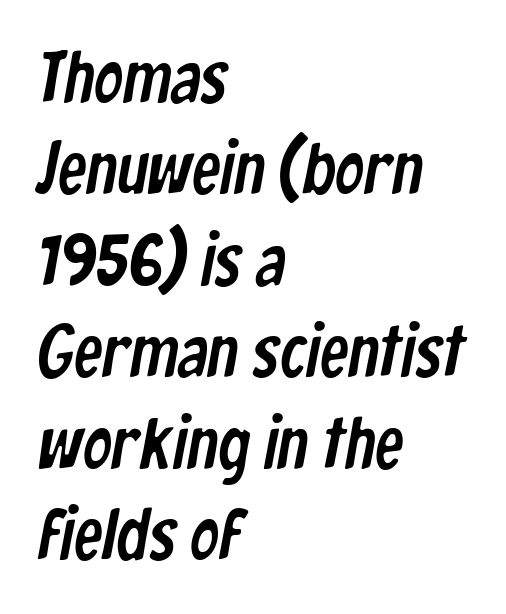
Standard letterfit; no display-style spreading of the glyphs. Normally led — the rows are evenly, conventionally spaced. A typesetter would call this proportional, since set widths differ per character. Descender tails drop into unmarked territory. Font category for this specimen: sans-serif.
